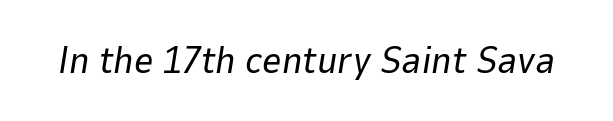
The image shows 38 px regular-weight type, italic (leaning right); set normal letter spacing, not underlined; low stroke contrast and a medium x-height.
